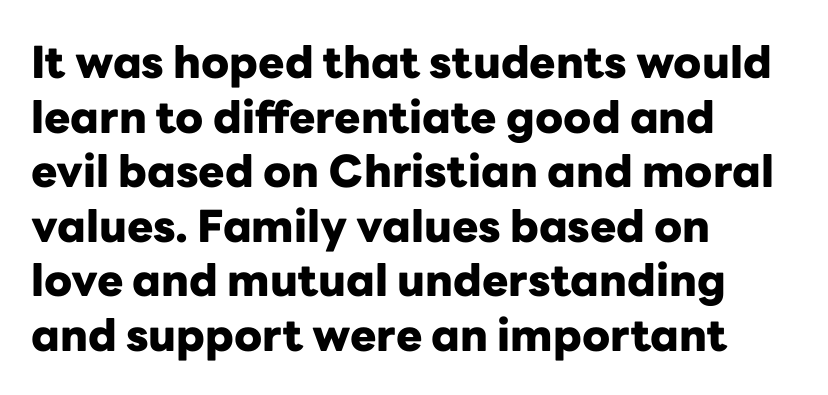
{"serif": "no", "italic": "no", "bold": "yes", "weight": "heavy", "width": "normal", "stroke_contrast": "low", "x_height": "medium", "monospaced": "no", "underline": "no", "align": "left", "line_spacing_ratio": 1.24, "letter_spacing": "normal", "letter_spacing_em": 0.0, "glyph_px": 44}
